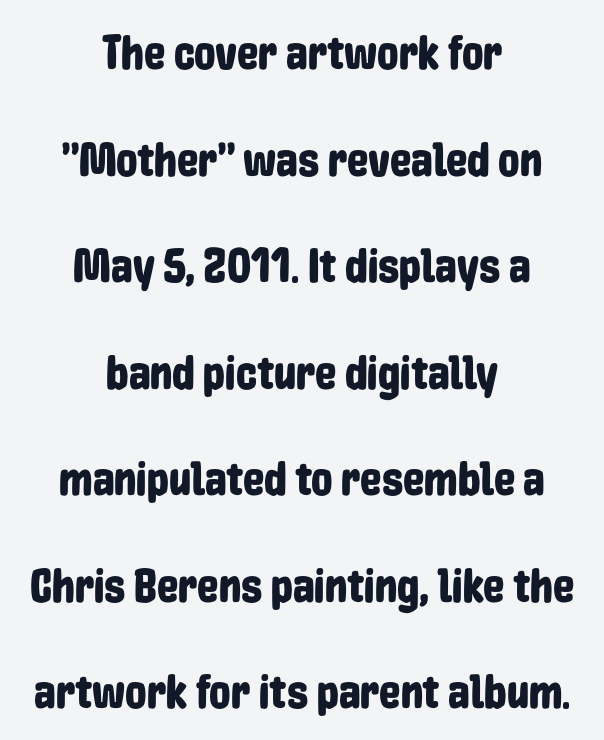
Q: Is the text italic (slanted)? A: No, it is upright.
Q: Is the typeface a serif or a sans-serif typeface? A: Sans-serif.
Q: Is the text underlined? A: No.
Q: How is the paragraph aligned? A: Centered.
Q: Is the spacing between letters normal or unusually wide? A: Normal.
Q: Is the spacing between lines tight, normal or loose? A: Loose.
Q: Width (condensed, normal, or wide)? A: Condensed.
Q: Stroke contrast? A: Low.
Q: x-height? A: Medium.
Q: Monospaced? A: No.
